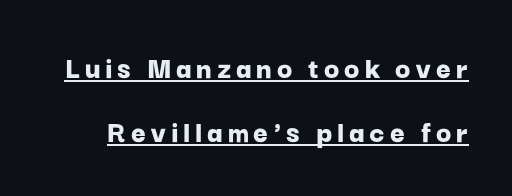
Are there feet on the stems? There aren't — it's a sans. Is this a fixed-width face? No — the glyphs have proportional, varying widths. Characters remain perfectly vertical along every line. Thick stems and heavy bowls — unmistakably bold. The lettering is marked with a stroke running underneath it. Baseline-to-baseline distance is far greater than the letter height.
